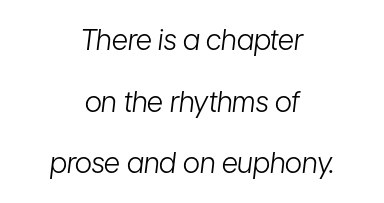
The lettering tilts uniformly, giving the passage an italic look. This rendering uses center alignment, leaving both contours irregular but symmetric. The letterforms sit shoulder to shoulder at normal distance. If you measured baseline to baseline, you'd find a long distance. Stems here are at most as thick as an everyday book face.
